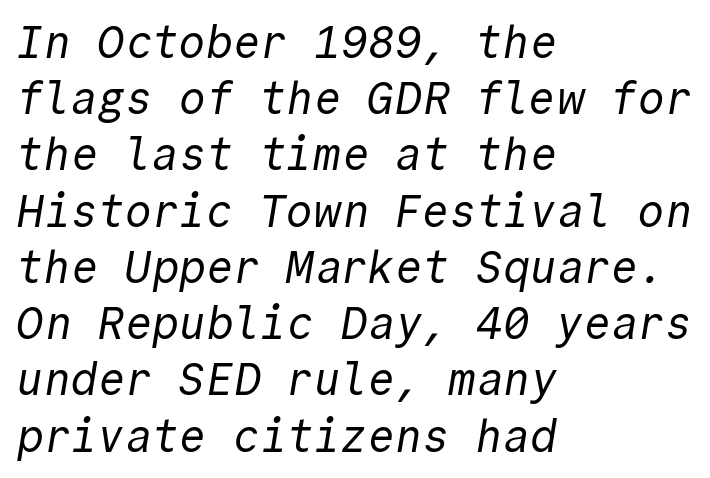
Q: Is the text bold? A: No.
Q: Is the typeface a serif or a sans-serif typeface? A: Sans-serif.
Q: Is the text underlined? A: No.
Q: How is the paragraph aligned? A: Left-aligned.
Q: Is the spacing between letters normal or unusually wide? A: Normal.
Q: Is the spacing between lines tight, normal or loose? A: Normal.
Q: Width (condensed, normal, or wide)? A: Normal.
Q: x-height? A: Medium.
Q: Monospaced? A: Yes.
